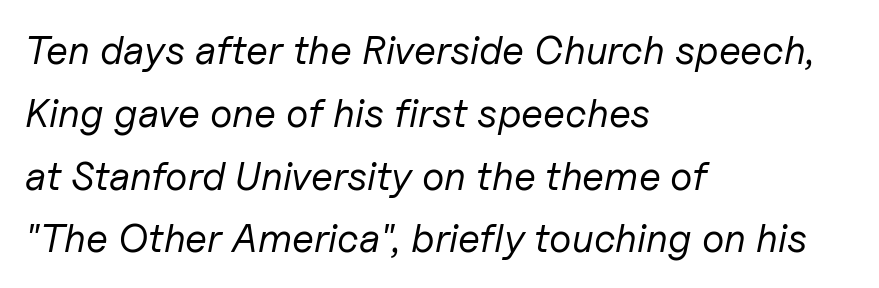
Think of a printed novel: that variable character pitch is what you see here. This block has exactly the height ordinary leading produces. Does the lettering tilt? It does — this is italic. Words appear dense and cohesive because spacing is normal. Weight: regular or lighter. The string is rendered with underlining switched off.
